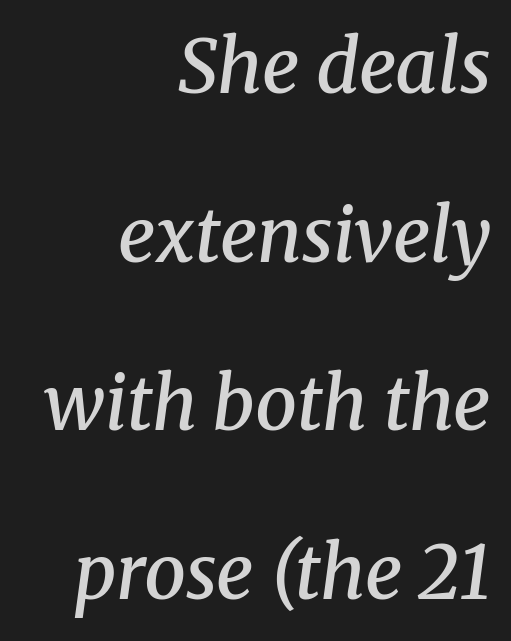
{"serif": "yes", "italic": "yes", "lean": "right", "slant_degrees": 8, "bold": "semi", "weight": "semibold", "width": "normal", "stroke_contrast": "medium", "x_height": "medium", "monospaced": "no", "underline": "no", "align": "right", "line_spacing": "loose", "line_spacing_ratio": 2.28, "letter_spacing": "normal", "letter_spacing_em": 0.0, "glyph_px": 74}
